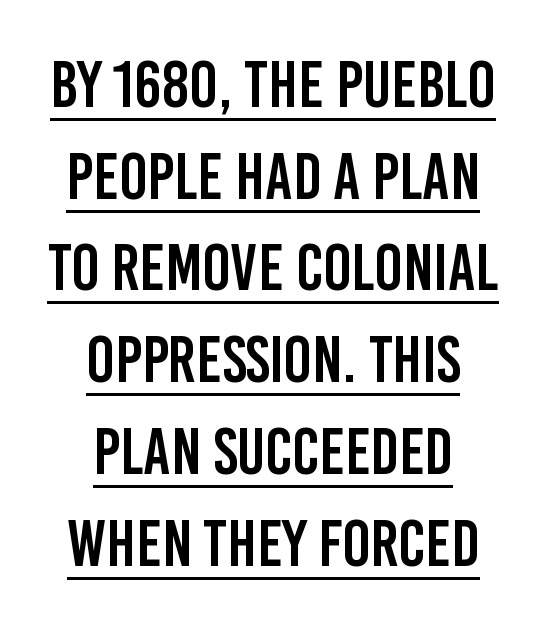
Q: Is the text italic (slanted)? A: No, it is upright.
Q: Is the typeface a serif or a sans-serif typeface? A: Sans-serif.
Q: Is the text underlined? A: Yes.
Q: How is the paragraph aligned? A: Centered.
Q: Is the spacing between letters normal or unusually wide? A: Normal.
Q: Is the spacing between lines tight, normal or loose? A: Normal.
Q: Width (condensed, normal, or wide)? A: Condensed.
Q: Stroke contrast? A: Low.
Q: x-height? A: Large.
Q: Monospaced? A: No.
